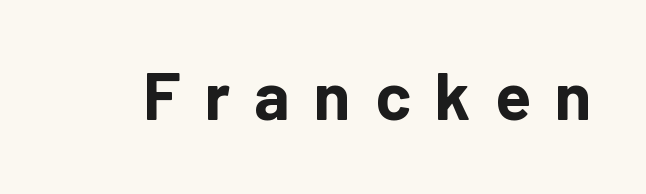
Q: Is the text bold? A: Yes.
Q: Is the text italic (slanted)? A: No, it is upright.
Q: Is the typeface a serif or a sans-serif typeface? A: Sans-serif.
Q: Is the text underlined? A: No.
Q: Is the spacing between letters normal or unusually wide? A: Unusually wide.
Q: Width (condensed, normal, or wide)? A: Normal.
Q: Stroke contrast? A: Low.
Q: x-height? A: Medium.
Q: Monospaced? A: No.
